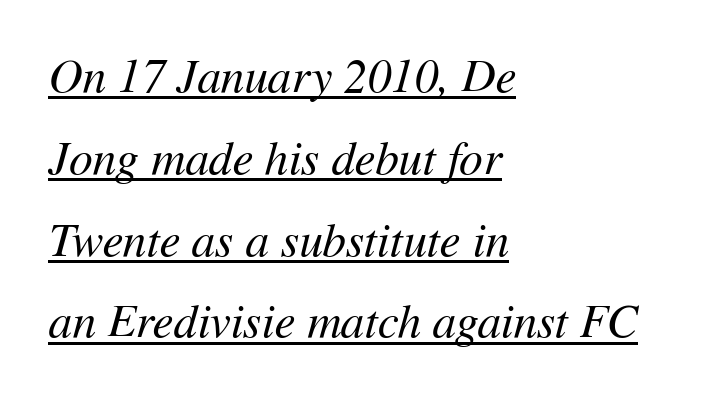
Q: Is the text bold? A: No.
Q: Is the text italic (slanted)? A: Yes, it leans right by about 11 degrees.
Q: Is the text underlined? A: Yes.
Q: How is the paragraph aligned? A: Left-aligned.
Q: Is the spacing between letters normal or unusually wide? A: Normal.
Q: Width (condensed, normal, or wide)? A: Normal.
Q: Stroke contrast? A: Medium.
Q: x-height? A: Medium.
Q: Monospaced? A: No.
